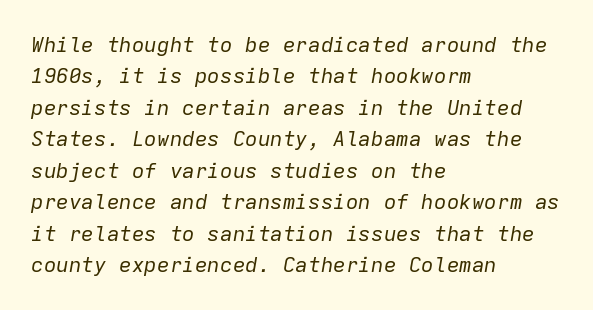
{"italic": "yes", "lean": "right", "slant_degrees": 9, "bold": "no", "underline": "no", "align": "left", "line_spacing": "normal", "line_spacing_ratio": 1.5, "letter_spacing": "normal", "letter_spacing_em": 0.0, "glyph_px": 21}
